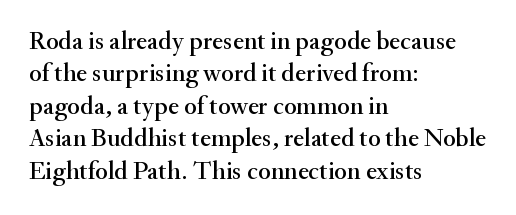
The image shows 26 px text type, upright; set left-aligned, normal line spacing (1.25x), normal letter spacing, not underlined.
